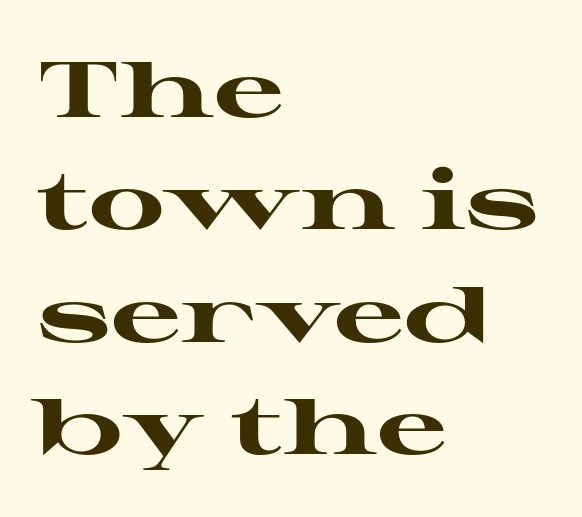
The rag falls on the right side of this text block. Here the glyphs are tracked normally, forming tight word shapes. The glyphs are unaccompanied by any horizontal stroke below them. The letters advance in unequal steps, a hallmark of proportional type.
